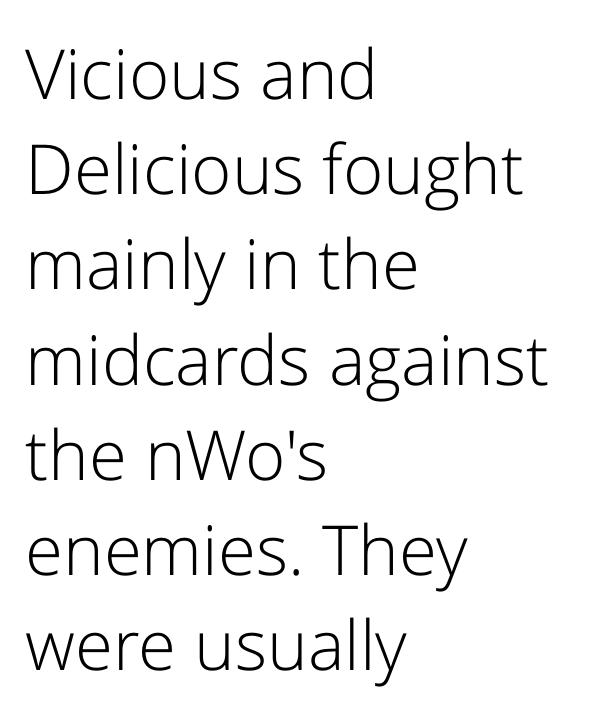
Notice how the passage keeps a crisp vertical edge on the left only. The letters carry no serifs — their stems end cleanly without finishing strokes. Varying glyph widths throughout — classic text-font behaviour. The type sits square on the baseline with zero lean. No word sits above an underline.
